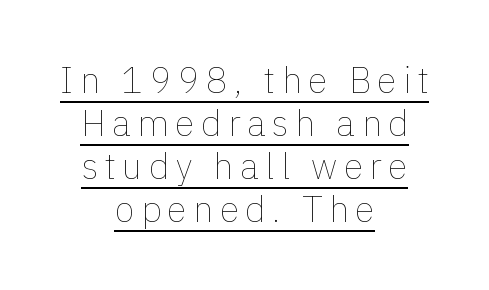
Q: Is the text bold? A: No.
Q: Is the text italic (slanted)? A: No, it is upright.
Q: Is the text underlined? A: Yes.
Q: How is the paragraph aligned? A: Centered.
Q: Width (condensed, normal, or wide)? A: Normal.
Q: Stroke contrast? A: Low.
Q: x-height? A: Medium.
Q: Monospaced? A: No.
